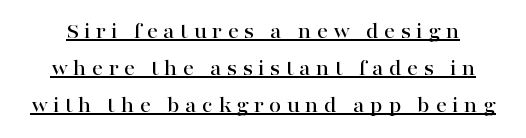
Q: Is the text italic (slanted)? A: No, it is upright.
Q: Is the text underlined? A: Yes.
Q: Is the spacing between letters normal or unusually wide? A: Unusually wide.
Q: Is the spacing between lines tight, normal or loose? A: Normal.
